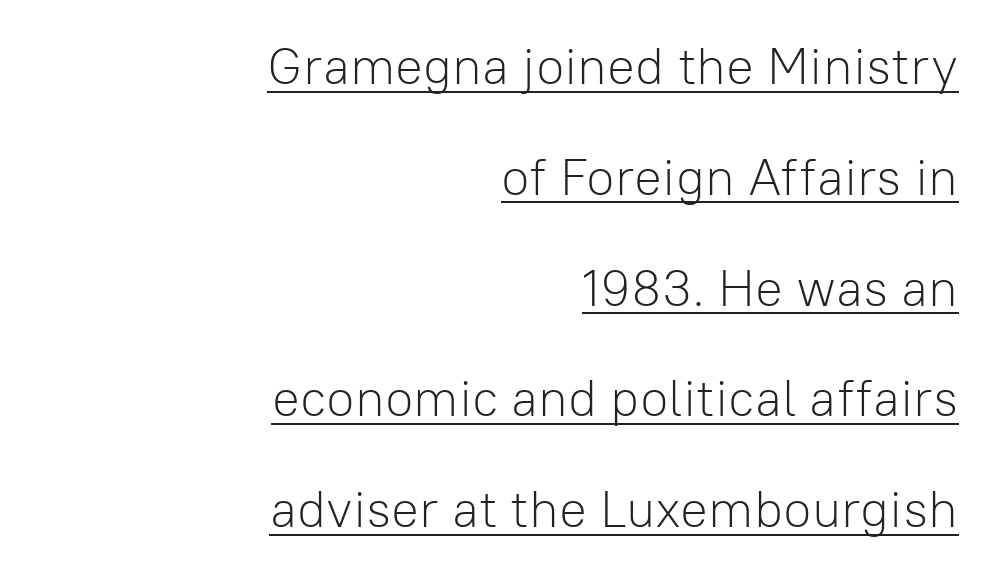
The image shows 52 px light sans-serif type, upright; set right-aligned, loose line spacing (2.13x), normal letter spacing, underlined; low stroke contrast and a medium x-height.
